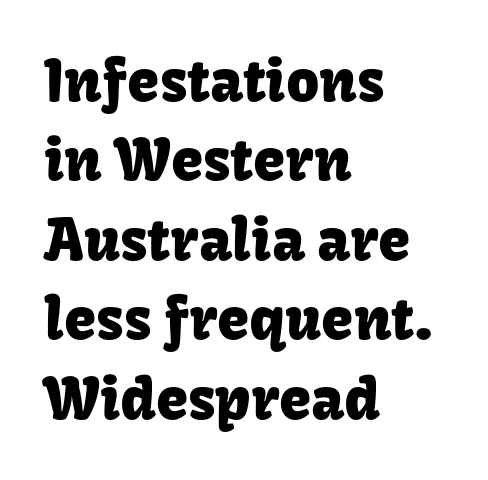
The image shows 58 px sans-serif type, upright; set left-aligned, normal line spacing (1.37x), normal letter spacing, not underlined; low stroke contrast and a medium x-height.
